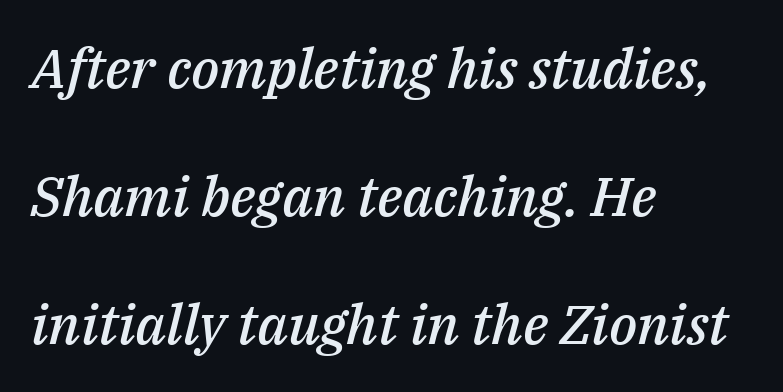
The passage shown is not underscored anywhere. I'd describe the lettering as semibold — firm but not a full bold. The text block is weighted toward the left margin, trailing off unevenly rightward. Observe the ordinary spacing: letters are neighbours, not strangers. This sample uses an oblique cut, with every glyph tilted off the vertical.
